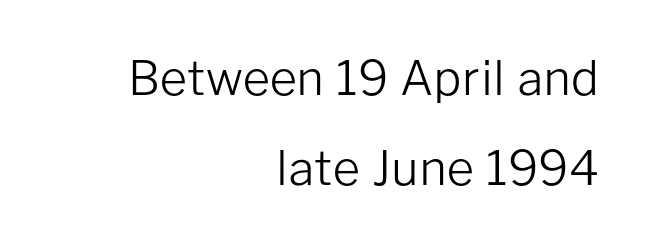
{"serif": "no", "italic": "no", "bold": "no", "weight": "light", "width": "normal", "stroke_contrast": "low", "x_height": "medium", "monospaced": "no", "underline": "no", "align": "right", "line_spacing": "loose", "line_spacing_ratio": 1.91, "letter_spacing": "normal", "letter_spacing_em": 0.0, "glyph_px": 47}
